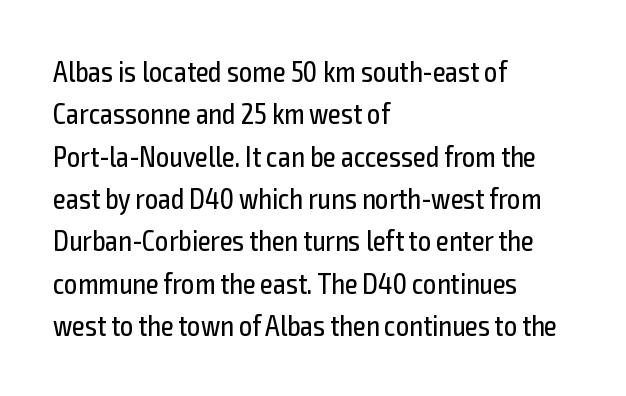
Q: Is the text bold? A: No.
Q: Is the text italic (slanted)? A: No, it is upright.
Q: Is the typeface a serif or a sans-serif typeface? A: Sans-serif.
Q: Is the text underlined? A: No.
Q: How is the paragraph aligned? A: Left-aligned.
Q: Is the spacing between letters normal or unusually wide? A: Normal.
Q: Is the spacing between lines tight, normal or loose? A: Normal.
Q: Width (condensed, normal, or wide)? A: Condensed.
Q: x-height? A: Medium.
Q: Monospaced? A: No.
